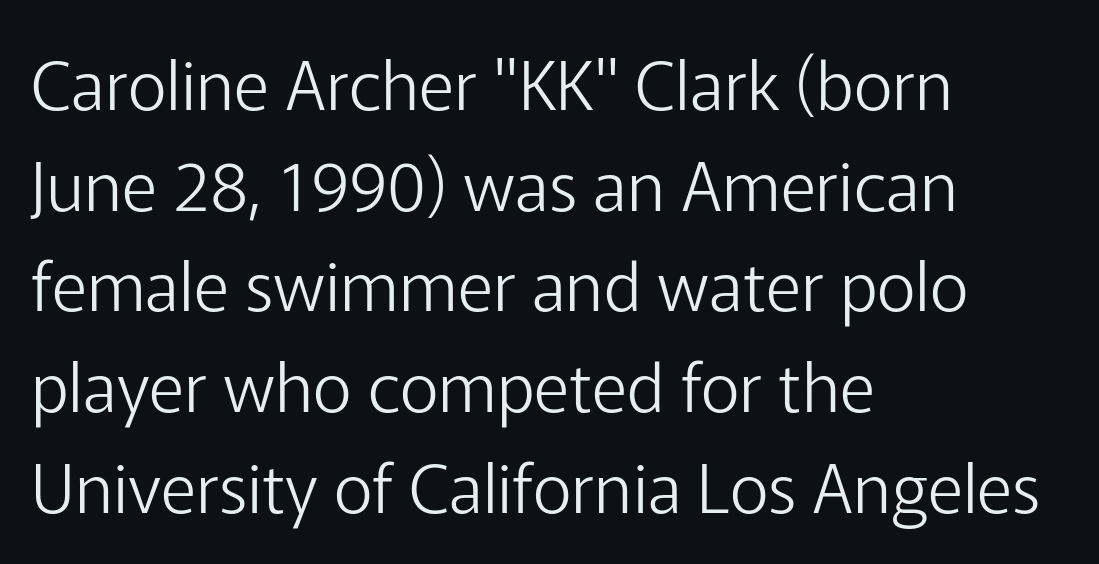
{"serif": "no", "italic": "no", "bold": "no", "weight": "light", "width": "normal", "stroke_contrast": "low", "x_height": "medium", "monospaced": "no", "underline": "no", "align": "left", "line_spacing": "normal", "line_spacing_ratio": 1.48, "letter_spacing": "normal", "letter_spacing_em": 0.0, "glyph_px": 68}
